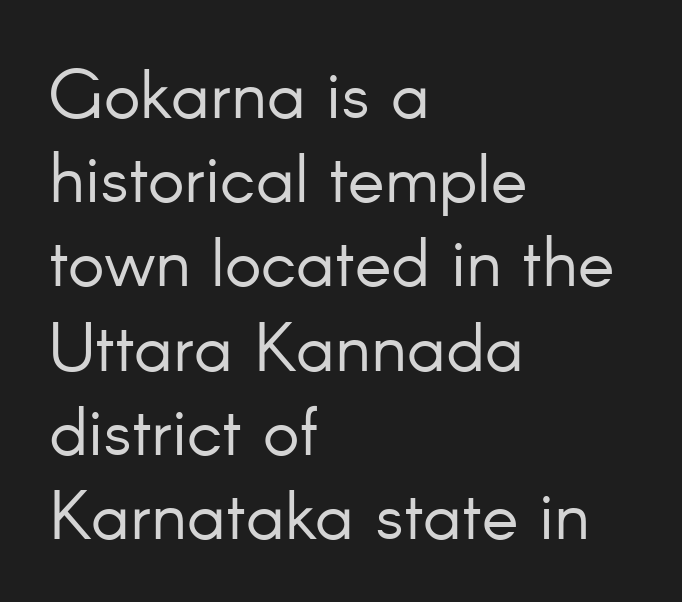
Q: Is the text bold? A: No.
Q: Is the text italic (slanted)? A: No, it is upright.
Q: Is the typeface a serif or a sans-serif typeface? A: Sans-serif.
Q: Is the text underlined? A: No.
Q: How is the paragraph aligned? A: Left-aligned.
Q: Is the spacing between letters normal or unusually wide? A: Normal.
Q: Width (condensed, normal, or wide)? A: Normal.
Q: Stroke contrast? A: Low.
Q: x-height? A: Small.
Q: Monospaced? A: No.
